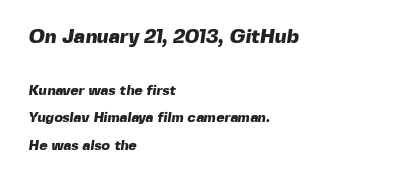
{"bold": "yes", "underline": "no", "align": "left", "line_spacing": "loose", "line_spacing_ratio": 1.98, "letter_spacing": "normal", "letter_spacing_em": 0.0, "larger_block": "first", "size_ratio": 1.43, "glyph_px": 20}
